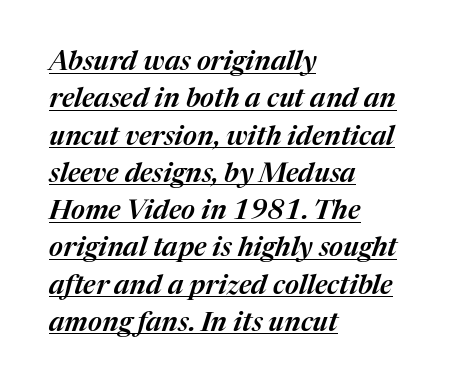
{"italic": "yes", "lean": "right", "slant_degrees": 17, "underline": "yes", "align": "left", "line_spacing": "normal", "line_spacing_ratio": 1.38, "letter_spacing": "normal", "letter_spacing_em": 0.0, "glyph_px": 27}
